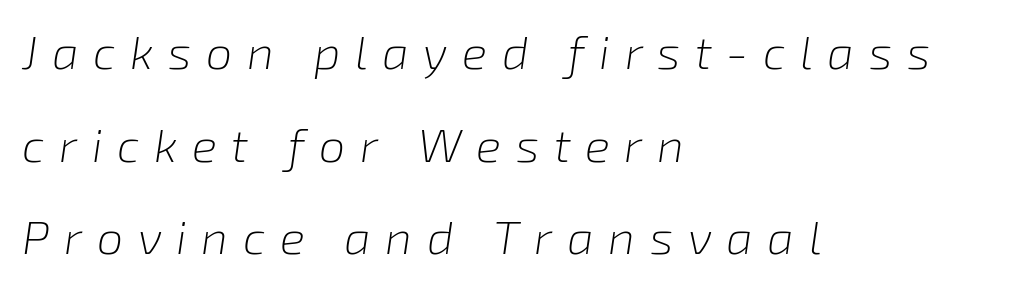
In CSS terms this would be text-align: left. The gap between lines stays unmarked. The typeface has the unassuming heft of standard copy or less. Note the varied advance widths — an 'i' is clearly narrower than an 'm'. Does the leading feel generous? Absolutely, it's lavish.
